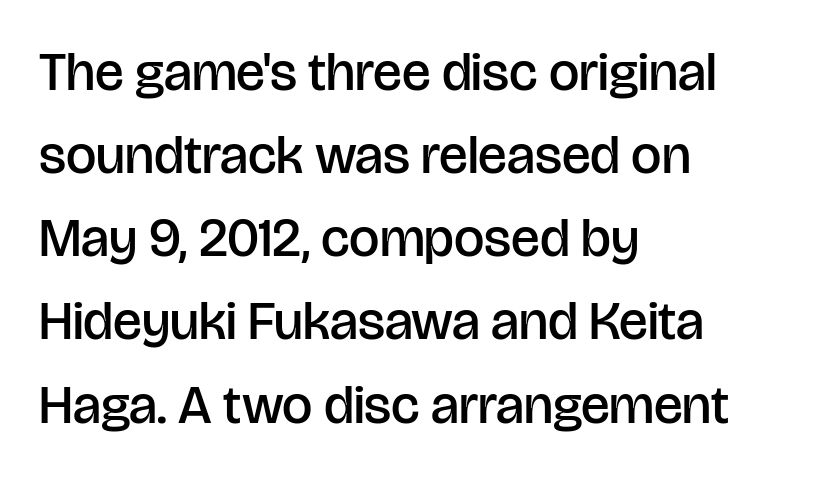
These lines stack with their left ends in a neat column. The face used here is a sans, in the tradition of grotesques and geometrics. Has an underline been added? It has not. Glyph-to-glyph distance matches everyday printed text. Summary of weight: moderately heavy, a semibold. Is this a fixed-width face? No — the glyphs have proportional, varying widths.
